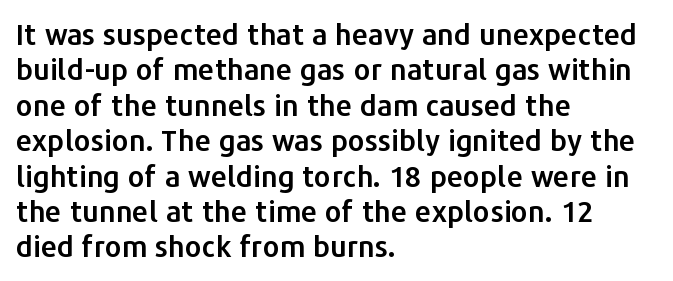
{"serif": "no", "italic": "no", "width": "normal", "stroke_contrast": "low", "x_height": "medium", "monospaced": "no", "underline": "no", "align": "left", "line_spacing_ratio": 1.22, "letter_spacing": "normal", "letter_spacing_em": 0.0, "glyph_px": 29}
